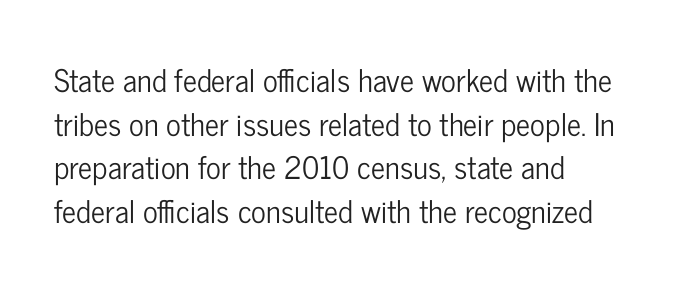
The image shows 31 px condensed sans-serif type, upright; set normal line spacing (1.41x), normal letter spacing, not underlined; low stroke contrast and a medium x-height.
